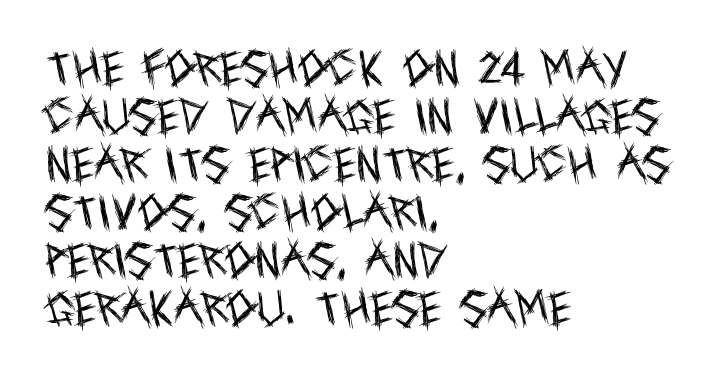
The string is rendered with underlining switched off. Do the characters align in a grid? No, the font is proportional. The letters carry no serifs — their stems end cleanly without finishing strokes. Typeset ragged right — the left edge is the straight one. No extra tracking has been applied to these lines.
